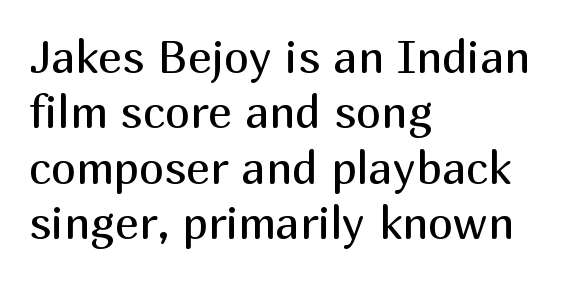
Line beginnings align vertically; line endings do not. Decoration check: the copy has no underline. Is this a fixed-width face? No — the glyphs have proportional, varying widths. In terms of posture, this sample is upright. Look at the bottom of the vertical strokes: they stop flat, with no serifs.
